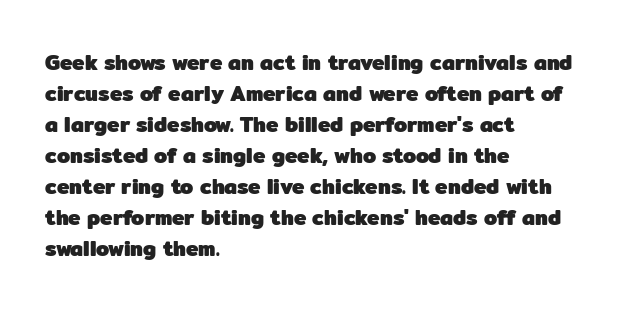
{"italic": "no", "bold": "yes", "underline": "no", "align": "left", "line_spacing": "normal", "line_spacing_ratio": 1.48, "letter_spacing": "normal", "letter_spacing_em": 0.0, "glyph_px": 21}
